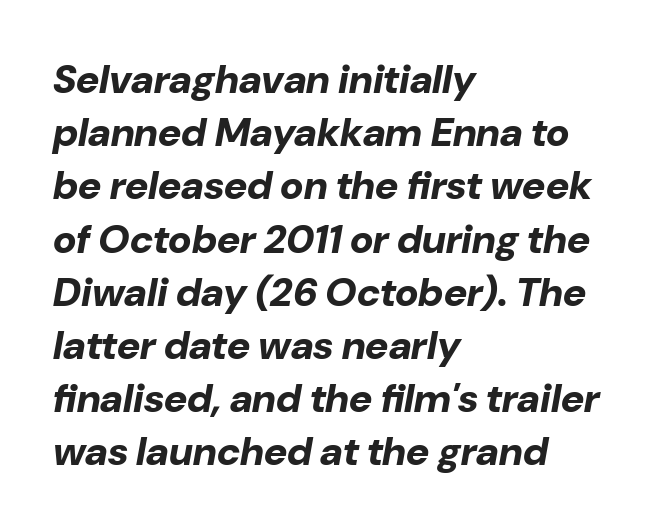
Q: Is the text bold? A: Yes.
Q: Is the text italic (slanted)? A: Yes, it leans right by about 10 degrees.
Q: Is the text underlined? A: No.
Q: How is the paragraph aligned? A: Left-aligned.
Q: Is the spacing between letters normal or unusually wide? A: Normal.
Q: Is the spacing between lines tight, normal or loose? A: Normal.
Q: Width (condensed, normal, or wide)? A: Normal.
Q: Stroke contrast? A: Low.
Q: x-height? A: Medium.
Q: Monospaced? A: No.
